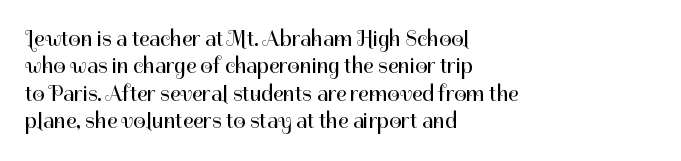
Counters stay open thanks to moderate or lighter strokes. All the whitespace from short lines collects on the right. Normally led — the rows are evenly, conventionally spaced. The glyphs are unaccompanied by any horizontal stroke below them.
